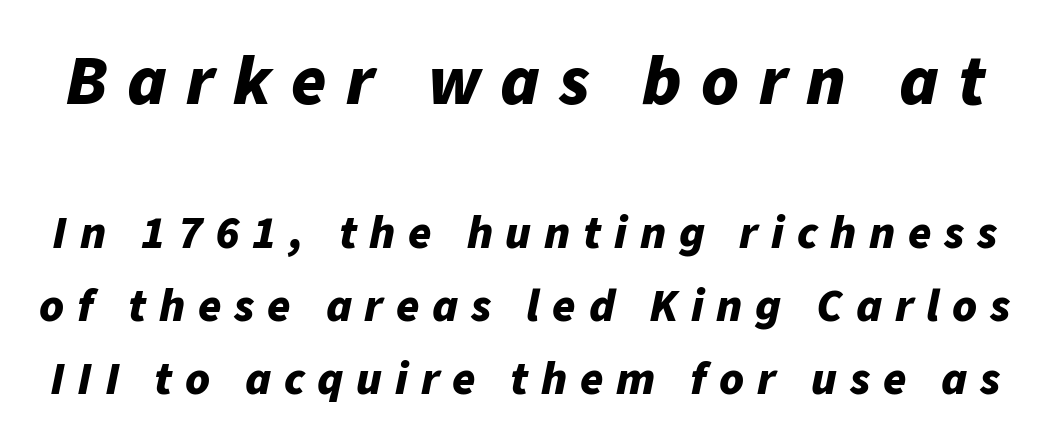
{"italic": "yes", "lean": "right", "slant_degrees": 11, "bold": "yes", "weight": "bold", "width": "normal", "stroke_contrast": "low", "x_height": "medium", "monospaced": "no", "underline": "no", "line_spacing": "normal", "line_spacing_ratio": 1.56, "letter_spacing": "wide", "letter_spacing_em": 0.27, "larger_block": "first", "size_ratio": 1.51, "glyph_px": 71}
